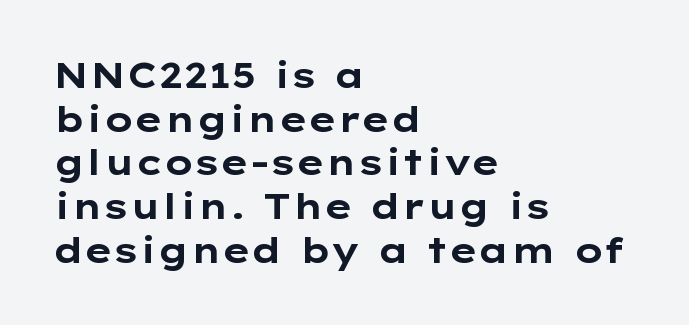
The image shows 35 px bold, wide sans-serif type, upright; set left-aligned, normal line spacing (1.25x), normal letter spacing, not underlined; low stroke contrast and a medium x-height.
